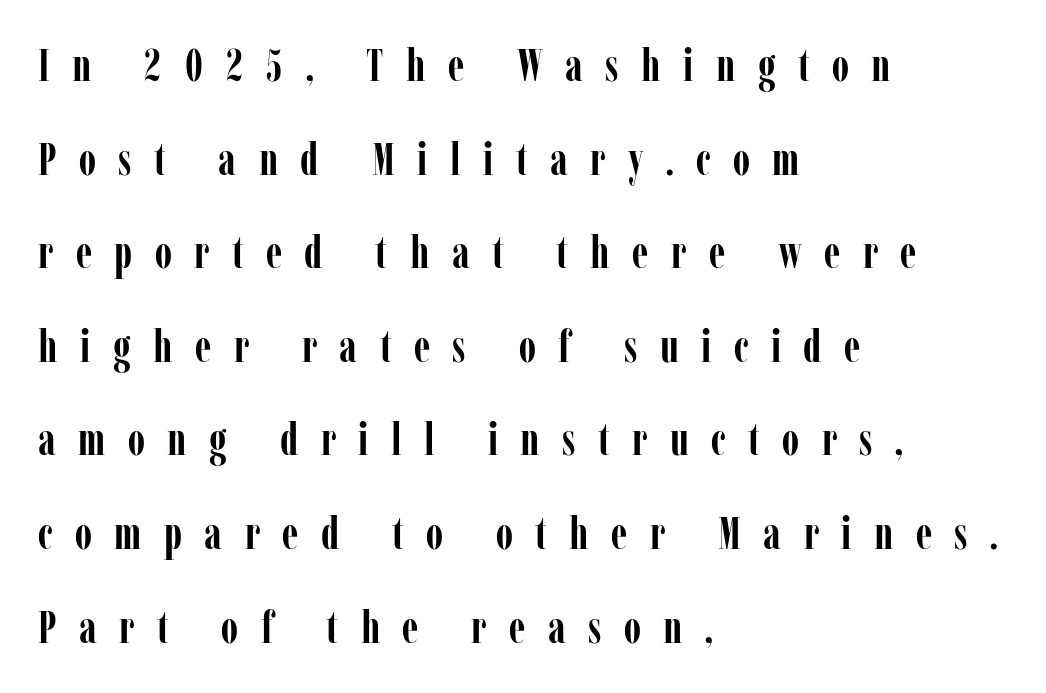
The image shows 45 px semibold, condensed serif type, upright; set left-aligned, loose line spacing (2.08x), unusually wide letter spacing (+0.5 em), not underlined; low stroke contrast and a medium x-height.
